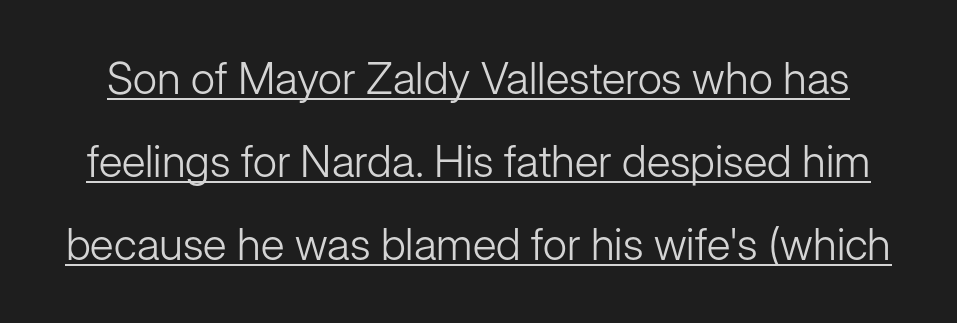
{"serif": "no", "italic": "no", "bold": "no", "weight": "light", "width": "normal", "stroke_contrast": "low", "x_height": "medium", "monospaced": "no", "underline": "yes", "line_spacing_ratio": 1.89, "letter_spacing": "normal", "letter_spacing_em": 0.0, "glyph_px": 44}
